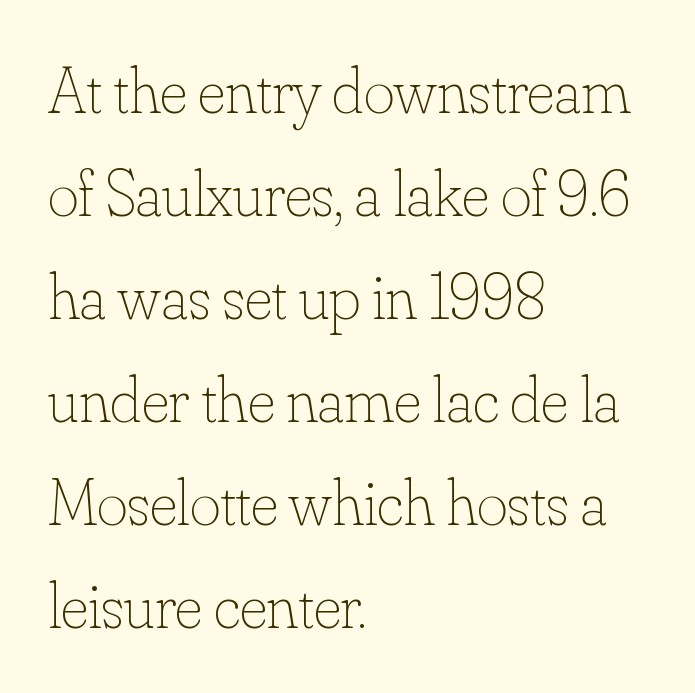
Each word holds together tightly as a unit, with standard inter-letter gaps. The strokes carry an ordinary text weight at most. The baseline area is clear. The passage shown is typed in a proportional face where columns would drift.
